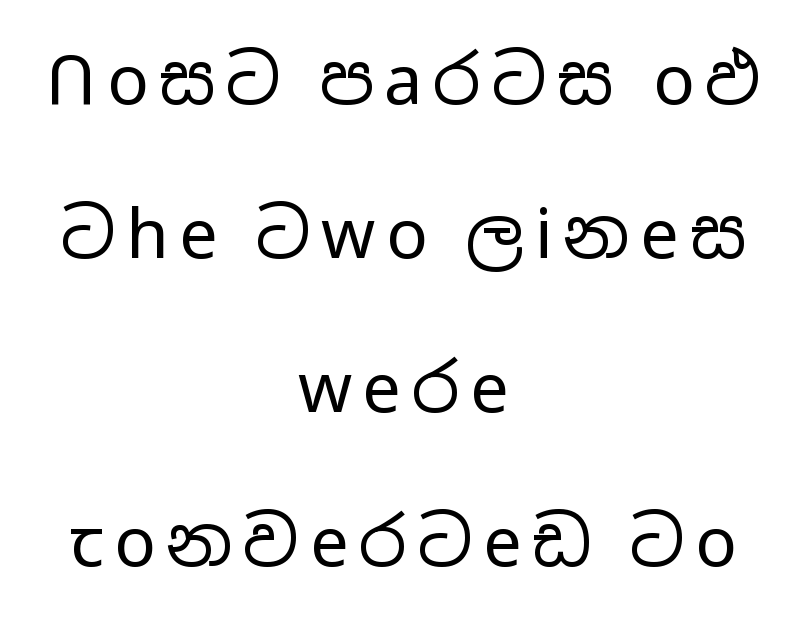
The image shows 69 px regular-weight, wide sans-serif type, upright; set centered, loose line spacing (2.23x), not underlined; low stroke contrast and a medium x-height.
